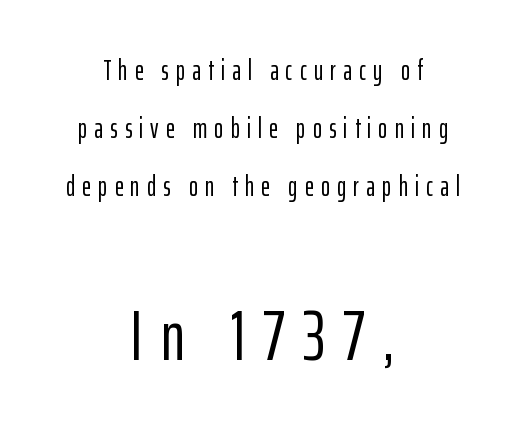
The image shows 71 px condensed sans-serif type, upright; set centered, loose line spacing (2.07x), unusually wide letter spacing (+0.25 em), not underlined; the second (bottom) block is 2.54x larger; low stroke contrast and a medium x-height.
